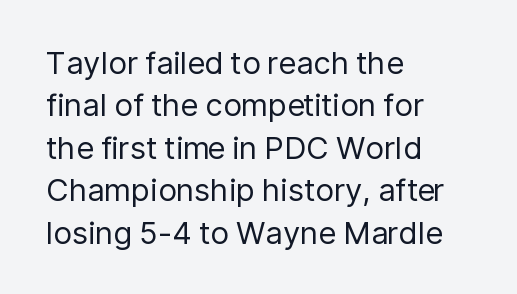
{"serif": "no", "italic": "no", "bold": "no", "weight": "regular", "width": "normal", "stroke_contrast": "low", "x_height": "medium", "monospaced": "no", "underline": "no", "align": "left", "line_spacing": "normal", "line_spacing_ratio": 1.37, "letter_spacing": "normal", "letter_spacing_em": 0.0, "glyph_px": 31}
